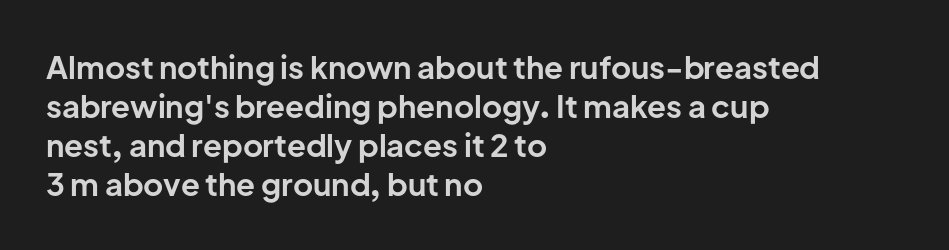
Q: Is the text bold? A: Yes.
Q: Is the text italic (slanted)? A: No, it is upright.
Q: Is the typeface a serif or a sans-serif typeface? A: Sans-serif.
Q: Is the text underlined? A: No.
Q: How is the paragraph aligned? A: Left-aligned.
Q: Is the spacing between letters normal or unusually wide? A: Normal.
Q: Is the spacing between lines tight, normal or loose? A: Normal.
Q: Width (condensed, normal, or wide)? A: Normal.
Q: Stroke contrast? A: Low.
Q: x-height? A: Medium.
Q: Monospaced? A: No.
